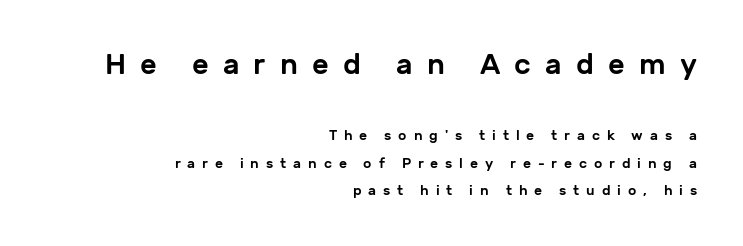
Q: Is the text italic (slanted)? A: No, it is upright.
Q: Is the typeface a serif or a sans-serif typeface? A: Sans-serif.
Q: Is the text underlined? A: No.
Q: How is the paragraph aligned? A: Right-aligned.
Q: Is the spacing between letters normal or unusually wide? A: Unusually wide.
Q: Is the spacing between lines tight, normal or loose? A: Loose.
Q: Which block of text is set in a larger size, the first (top) or the second (bottom)? A: The first (top) one.
Q: Width (condensed, normal, or wide)? A: Normal.
Q: Stroke contrast? A: Low.
Q: x-height? A: Medium.
Q: Monospaced? A: No.
